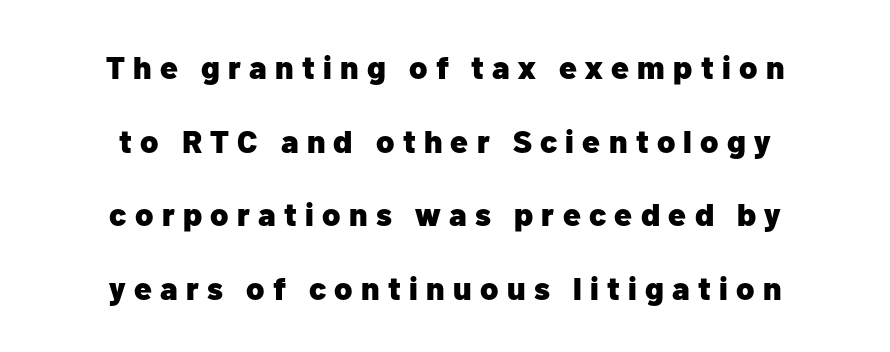
The tracking jumps out immediately: characters are airy and widely separated. Caption: bold face, heavy strokes. Horizontal alignment here is central, giving a formal, balanced look. The font family rendered here belongs to the sans-serif group. The specimen reads as upright at a glance. In terms of leading, this rendering errs on the spacious side.
